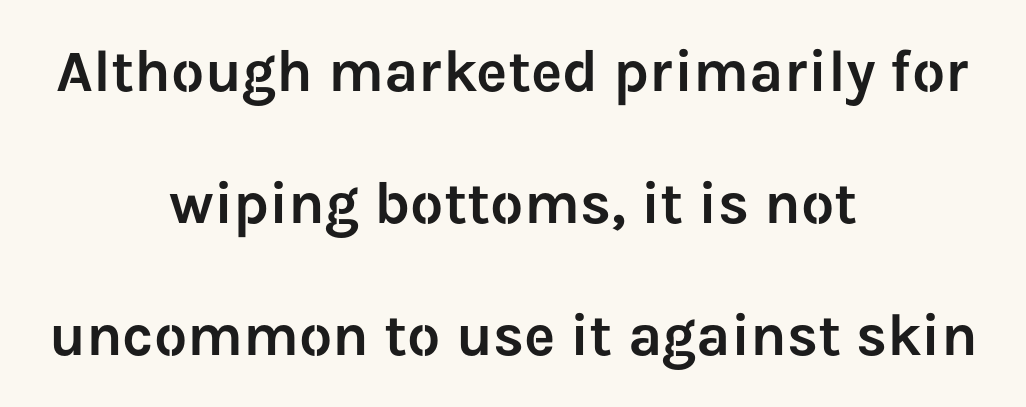
{"serif": "no", "italic": "no", "width": "normal", "stroke_contrast": "low", "x_height": "medium", "monospaced": "no", "underline": "no", "align": "center", "line_spacing": "loose", "line_spacing_ratio": 2.24, "letter_spacing": "normal", "letter_spacing_em": 0.0, "glyph_px": 59}
